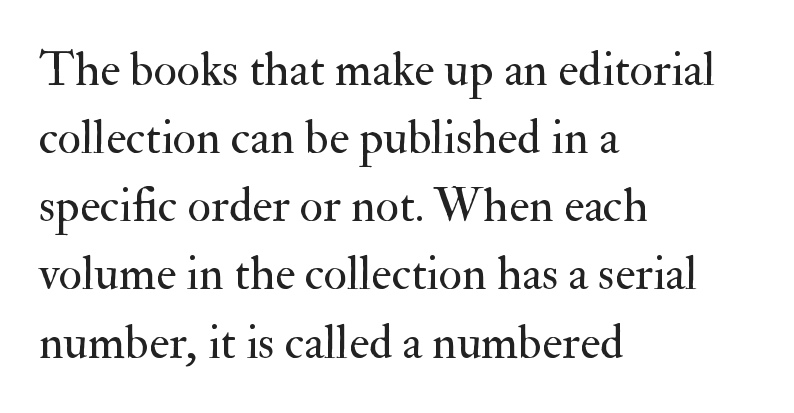
Compared with a centered layout, this one pins lines to the left instead. This sample has the flowing, uneven cadence of proportional lettering. Between one letter and the next there's only the usual sliver of space. In terms of posture, this sample is upright. Weight: in the light-to-regular range. In terms of letterform style, serifs are clearly present.
